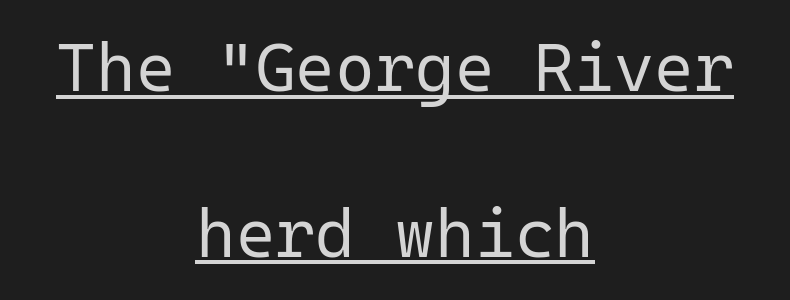
Q: Is the text bold? A: No.
Q: Is the text italic (slanted)? A: No, it is upright.
Q: Is the typeface a serif or a sans-serif typeface? A: Sans-serif.
Q: Is the text underlined? A: Yes.
Q: How is the paragraph aligned? A: Centered.
Q: Is the spacing between letters normal or unusually wide? A: Normal.
Q: Is the spacing between lines tight, normal or loose? A: Loose.
Q: Width (condensed, normal, or wide)? A: Normal.
Q: Stroke contrast? A: Low.
Q: x-height? A: Medium.
Q: Monospaced? A: Yes.
